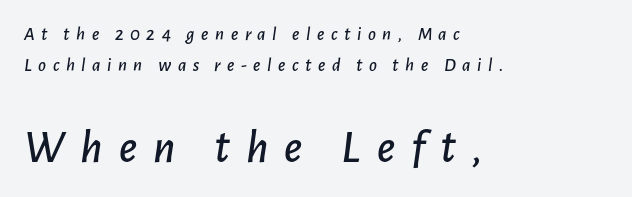
Q: Is the text italic (slanted)? A: Yes, it leans right by about 7 degrees.
Q: Is the text underlined? A: No.
Q: How is the paragraph aligned? A: Left-aligned.
Q: Is the spacing between letters normal or unusually wide? A: Unusually wide.
Q: Is the spacing between lines tight, normal or loose? A: Normal.
Q: Which block of text is set in a larger size, the first (top) or the second (bottom)? A: The second (bottom) one.
Q: Width (condensed, normal, or wide)? A: Normal.
Q: Stroke contrast? A: Low.
Q: x-height? A: Medium.
Q: Monospaced? A: No.
